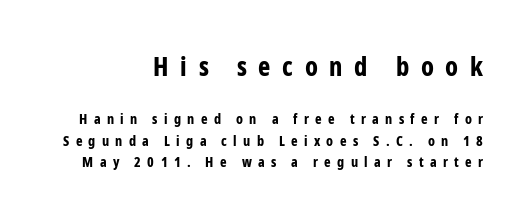
The image shows 26 px bold type, upright; set normal line spacing (1.55x), unusually wide letter spacing (+0.45 em), not underlined; the first (top) block is 1.86x larger.
